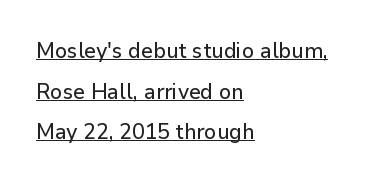
{"italic": "no", "underline": "yes", "align": "left", "line_spacing": "loose", "line_spacing_ratio": 1.93, "letter_spacing": "normal", "letter_spacing_em": 0.0, "glyph_px": 21}
